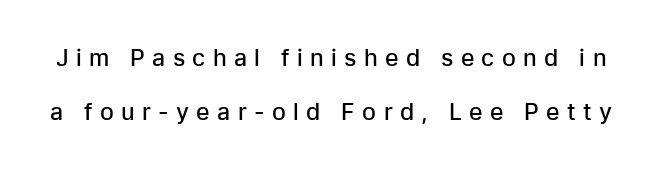
{"italic": "no", "bold": "semi", "underline": "no", "line_spacing": "loose", "line_spacing_ratio": 2.34, "letter_spacing": "wide", "letter_spacing_em": 0.32, "glyph_px": 23}
